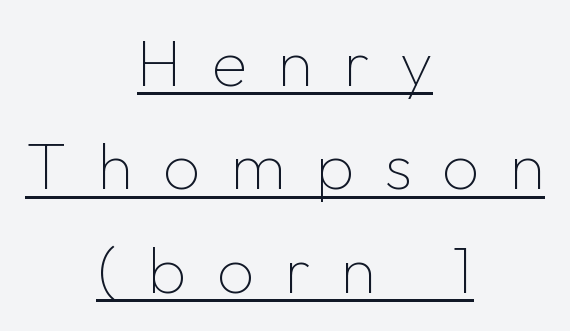
A typesetter would mark this as roman, not italic. This is not heavy type; no bold has been used. One glance says typical: line gaps are just what's usual. Compared with a flush-left layout, this one balances lines on the center instead. Character widths vary here, with narrow letters taking less room than wide ones.
